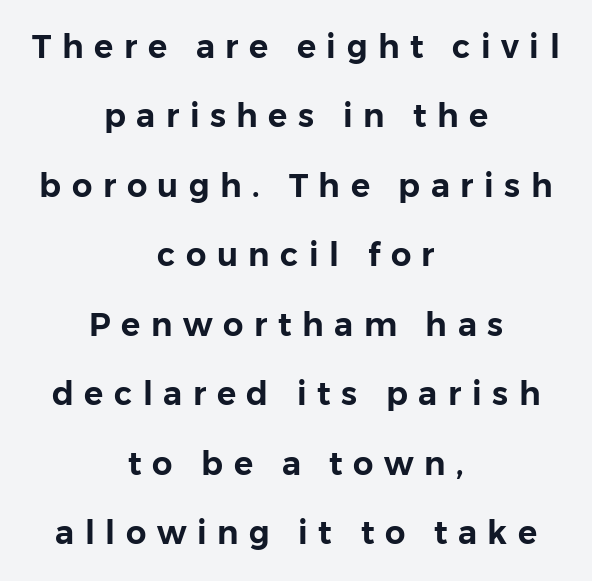
Notice the wide empty band between every row — that's loose leading. Words appear elongated and porous because spacing is wide. The text block is weighted toward neither margin, spreading evenly from the middle. Check where the strokes stop: nothing finishes them off — pure sans.
